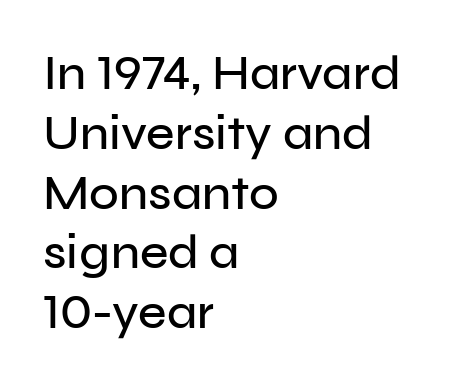
{"serif": "no", "italic": "no", "width": "normal", "stroke_contrast": "low", "x_height": "medium", "monospaced": "no", "underline": "no", "align": "left", "line_spacing_ratio": 1.22, "letter_spacing": "normal", "letter_spacing_em": 0.0, "glyph_px": 49}
